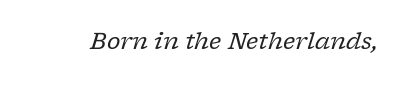
{"italic": "yes", "lean": "right", "slant_degrees": 17, "bold": "no", "underline": "no", "letter_spacing": "normal", "letter_spacing_em": 0.0, "glyph_px": 23}
